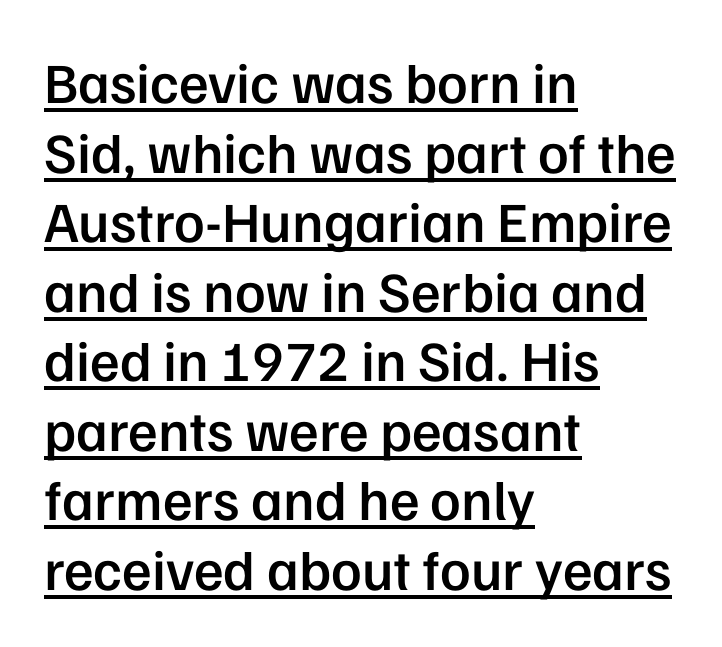
The image shows 57 px semibold sans-serif type, upright; set left-aligned, line spacing 1.22x, normal letter spacing, underlined; low stroke contrast and a medium x-height.
